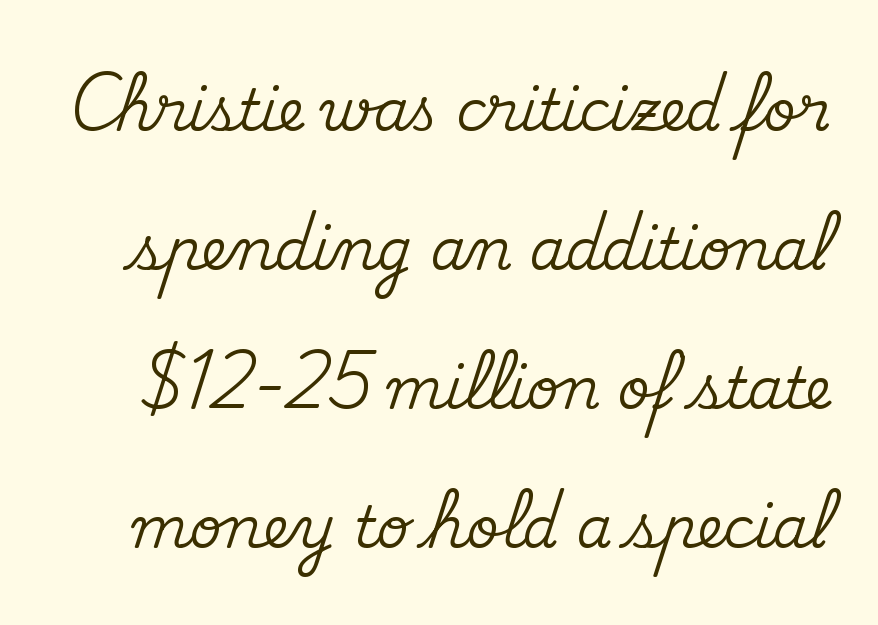
{"serif": "yes", "width": "normal", "stroke_contrast": "medium", "x_height": "small", "monospaced": "no", "underline": "no", "line_spacing": "loose", "line_spacing_ratio": 2.44, "letter_spacing": "normal", "letter_spacing_em": 0.0, "glyph_px": 57}
